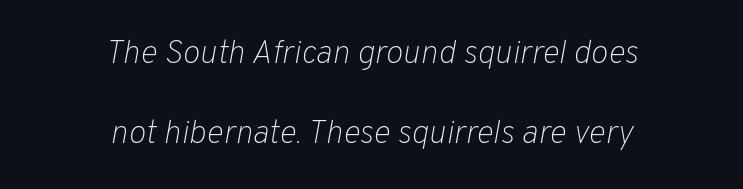
Q: Is the text bold? A: No.
Q: Is the text italic (slanted)? A: Yes, it leans right by about 10 degrees.
Q: Is the text underlined? A: No.
Q: How is the paragraph aligned? A: Centered.
Q: Is the spacing between letters normal or unusually wide? A: Normal.
Q: Is the spacing between lines tight, normal or loose? A: Loose.
Q: Width (condensed, normal, or wide)? A: Normal.
Q: Stroke contrast? A: Low.
Q: x-height? A: Medium.
Q: Monospaced? A: No.
